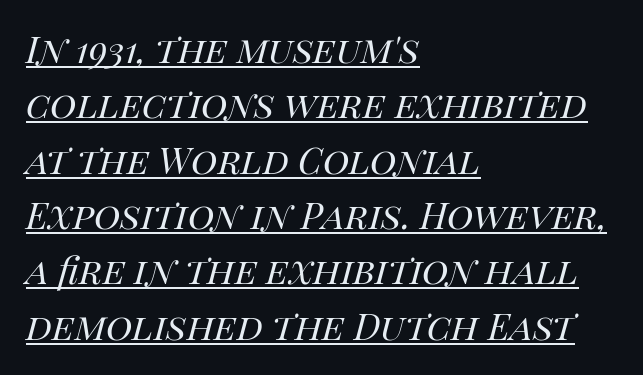
The image shows 45 px regular-weight type, italic (leaning right); set left-aligned, line spacing 1.23x, normal letter spacing, underlined; high stroke contrast and a large x-height.
